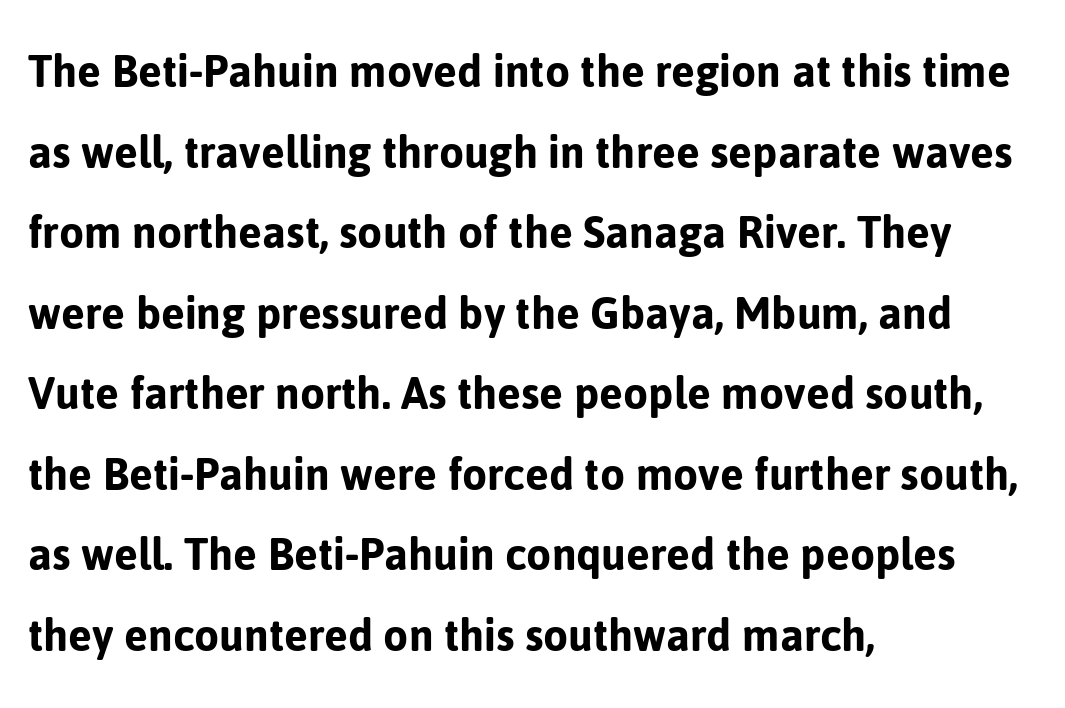
Q: Is the text italic (slanted)? A: No, it is upright.
Q: Is the typeface a serif or a sans-serif typeface? A: Sans-serif.
Q: Is the text underlined? A: No.
Q: How is the paragraph aligned? A: Left-aligned.
Q: Is the spacing between letters normal or unusually wide? A: Normal.
Q: Is the spacing between lines tight, normal or loose? A: Normal.
Q: Width (condensed, normal, or wide)? A: Normal.
Q: Stroke contrast? A: Low.
Q: x-height? A: Medium.
Q: Monospaced? A: No.
